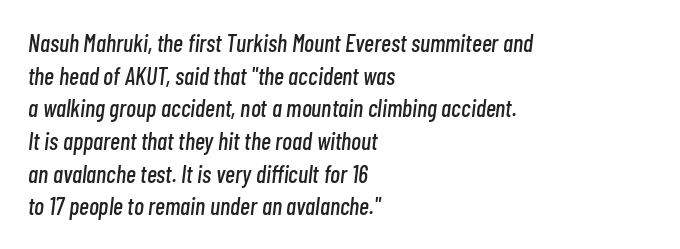
The image shows 24 px text type, italic (leaning right); set left-aligned, normal line spacing (1.36x), normal letter spacing, not underlined.
